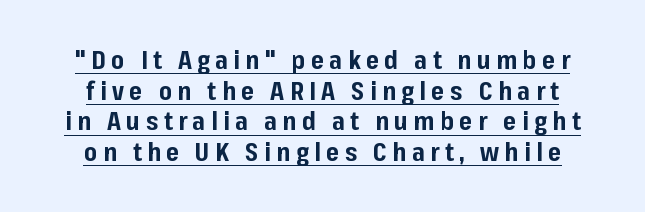
Display-style spreading of the glyphs; the letterfit is very open. Strokes here are thick enough to call this a true bold. Every stem runs plumb, perpendicular to the baseline. Beneath each row of characters lies a ruled line.
